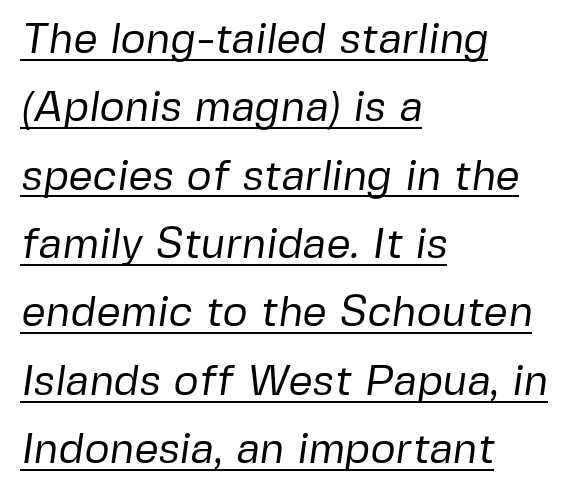
{"serif": "no", "bold": "no", "weight": "regular", "width": "normal", "stroke_contrast": "low", "x_height": "medium", "monospaced": "no", "underline": "yes", "align": "left", "line_spacing": "normal", "line_spacing_ratio": 1.59, "letter_spacing": "normal", "letter_spacing_em": 0.0, "glyph_px": 43}
